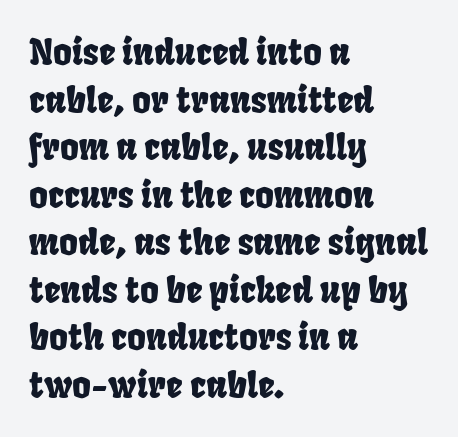
{"serif": "no", "width": "condensed", "stroke_contrast": "low", "x_height": "large", "monospaced": "no", "underline": "no", "align": "left", "line_spacing": "normal", "line_spacing_ratio": 1.32, "letter_spacing": "normal", "letter_spacing_em": 0.0, "glyph_px": 36}
